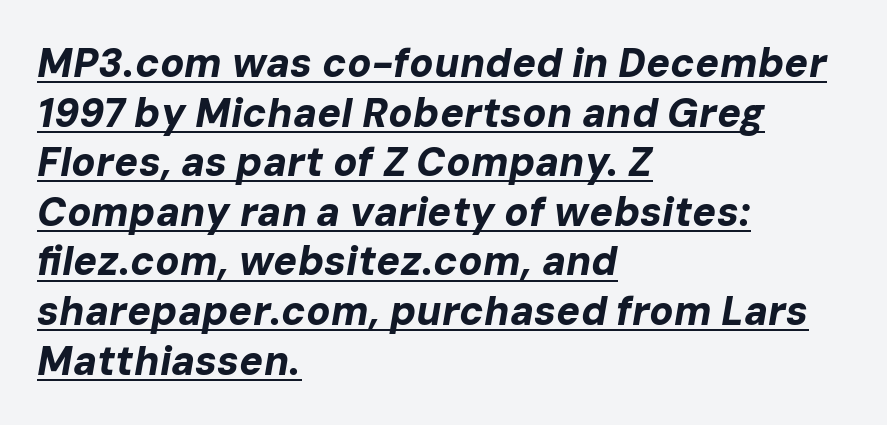
The image shows 40 px bold type, italic (leaning right); set left-aligned, line spacing 1.24x, normal letter spacing, underlined; low stroke contrast and a medium x-height.
